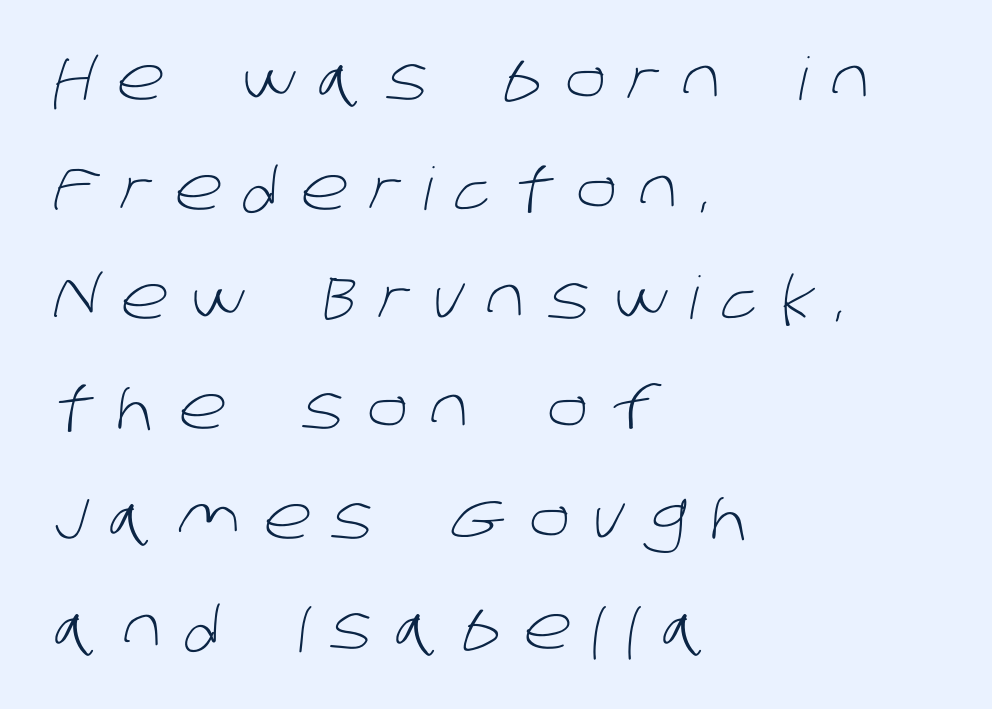
The cut favours lightness, reaching ordinary text weight at its darkest. This rendering features lettering with no underline. Short and long lines alike share a common starting point at left. The face used here is proportionally spaced, like ordinary book or web type.
